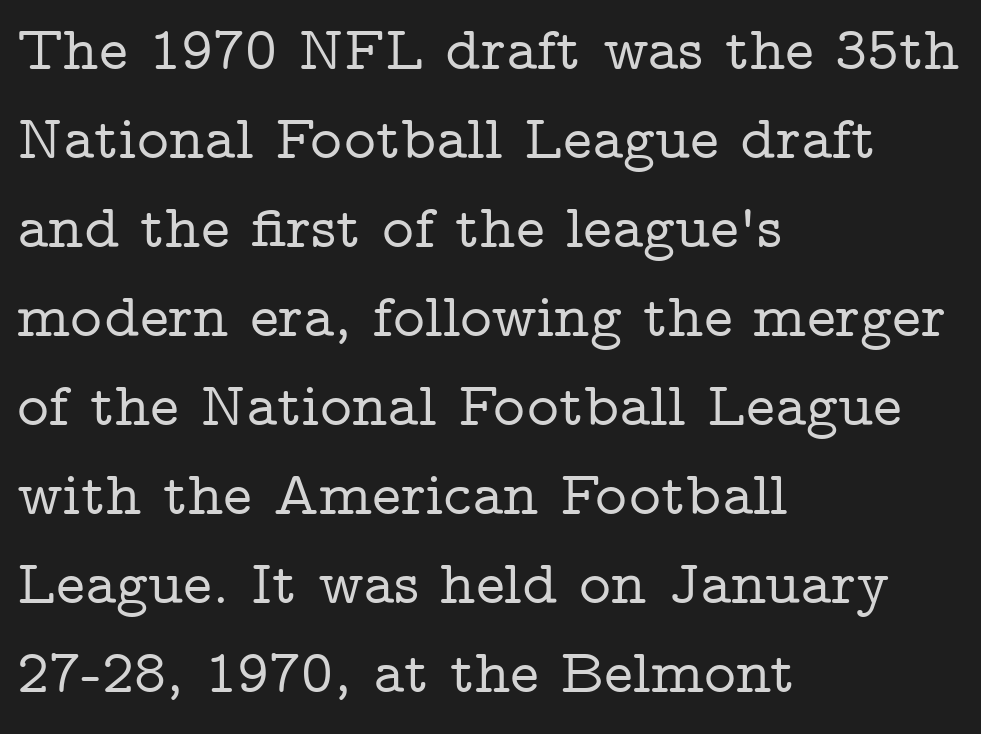
The image shows 61 px wide serif type, upright; set left-aligned, normal line spacing (1.46x), normal letter spacing, not underlined; low stroke contrast and a medium x-height.
